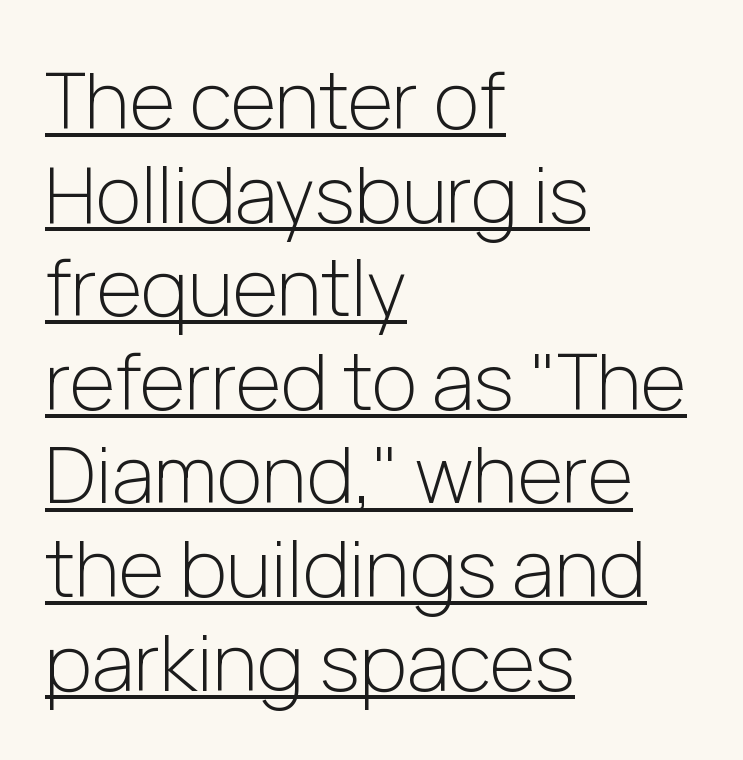
{"serif": "no", "italic": "no", "bold": "no", "weight": "light", "width": "normal", "stroke_contrast": "low", "x_height": "medium", "monospaced": "no", "underline": "yes", "align": "left", "line_spacing_ratio": 1.2, "letter_spacing": "normal", "letter_spacing_em": 0.0, "glyph_px": 78}
